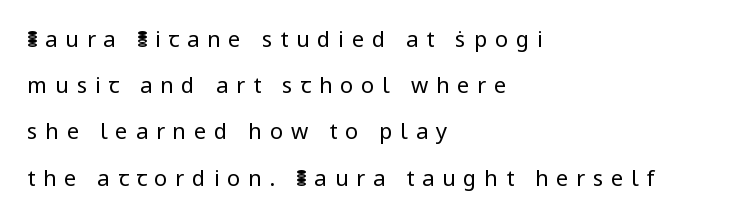
Q: Is the text bold? A: No.
Q: Is the text italic (slanted)? A: No, it is upright.
Q: Is the text underlined? A: No.
Q: How is the paragraph aligned? A: Left-aligned.
Q: Is the spacing between letters normal or unusually wide? A: Unusually wide.
Q: Is the spacing between lines tight, normal or loose? A: Loose.
